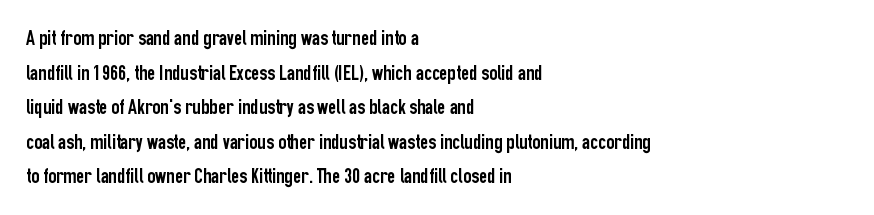
The setting favours the left margin, as ordinary paragraphs usually do. The letters stand straight up with perfectly vertical stems. Baseline-to-baseline distance is the conventional proportion of letter height. Beneath every word, the page is bare. Is the letter spacing exaggerated? No — it looks like the ordinary default.
